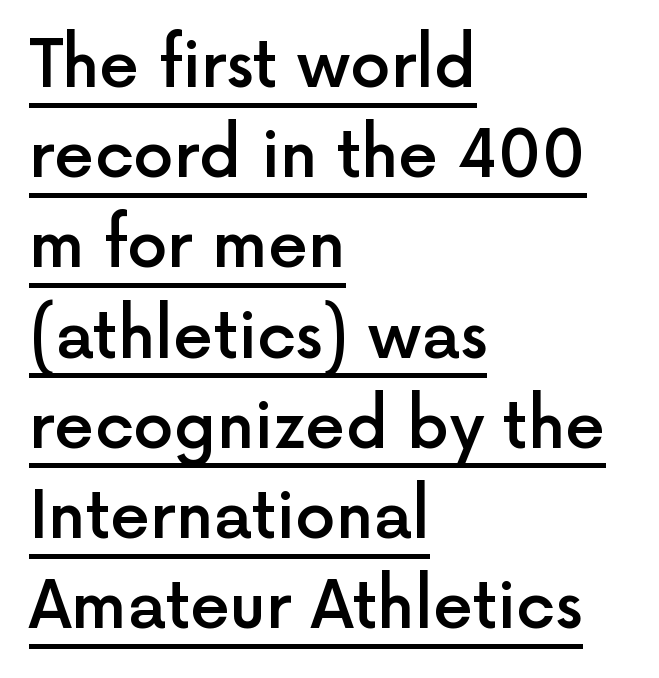
The image shows 64 px semibold sans-serif type, upright; set left-aligned, normal line spacing (1.41x), normal letter spacing, underlined; a medium x-height.
